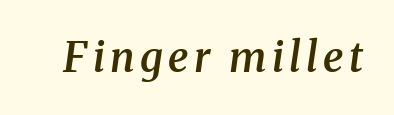
What kind of face is this? One with serifs. Is the type bold? Partly — it's a semibold, heavier than regular but not fully bold. Each letter keeps its own natural width here, so spacing adapts to shape. Decoration check: the copy has no underline. When letters slant like this, we call the style italic.
